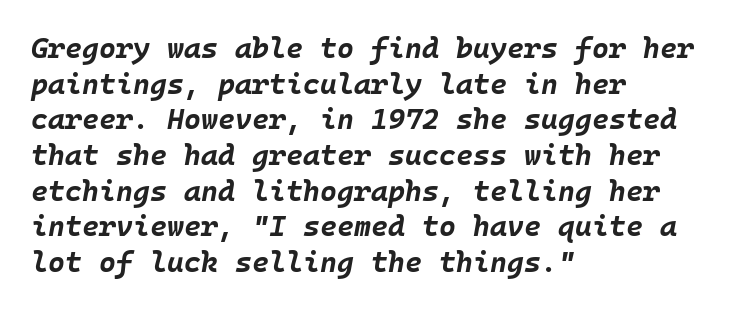
Q: Is the text bold? A: Yes.
Q: Is the text italic (slanted)? A: Yes, it leans right by about 10 degrees.
Q: Is the text underlined? A: No.
Q: How is the paragraph aligned? A: Left-aligned.
Q: Is the spacing between letters normal or unusually wide? A: Normal.
Q: Width (condensed, normal, or wide)? A: Normal.
Q: Stroke contrast? A: Low.
Q: x-height? A: Large.
